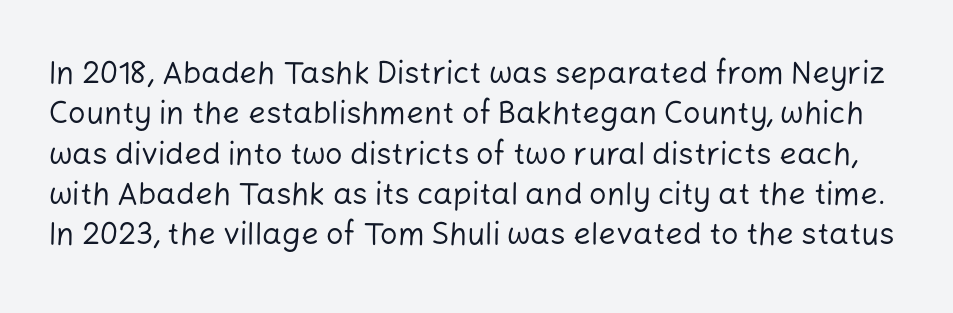
{"serif": "no", "italic": "no", "bold": "no", "weight": "regular", "width": "normal", "stroke_contrast": "low", "x_height": "medium", "monospaced": "no", "underline": "no", "line_spacing": "normal", "line_spacing_ratio": 1.3, "letter_spacing": "normal", "letter_spacing_em": 0.0, "glyph_px": 31}
